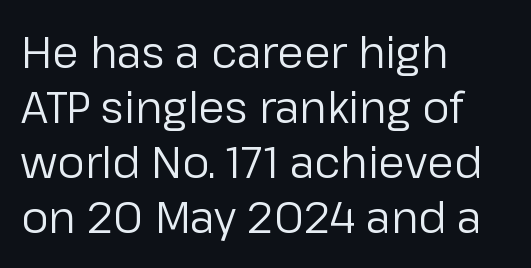
Q: Is the text bold? A: No.
Q: Is the text italic (slanted)? A: No, it is upright.
Q: Is the typeface a serif or a sans-serif typeface? A: Sans-serif.
Q: Is the text underlined? A: No.
Q: How is the paragraph aligned? A: Left-aligned.
Q: Is the spacing between letters normal or unusually wide? A: Normal.
Q: Is the spacing between lines tight, normal or loose? A: Normal.
Q: Width (condensed, normal, or wide)? A: Normal.
Q: Stroke contrast? A: Low.
Q: x-height? A: Medium.
Q: Monospaced? A: No.
